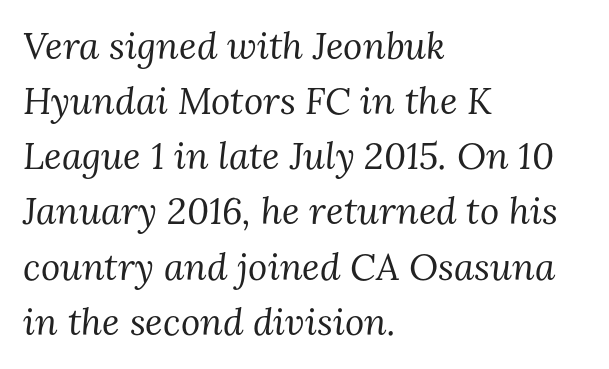
The image shows 37 px regular-weight serif type, italic (leaning right); set left-aligned, normal line spacing (1.49x), normal letter spacing, not underlined; medium stroke contrast and a medium x-height.
